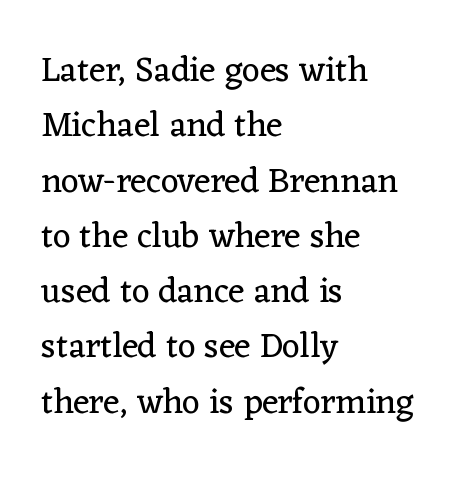
{"serif": "yes", "italic": "no", "bold": "no", "weight": "regular", "width": "normal", "stroke_contrast": "low", "x_height": "medium", "monospaced": "no", "underline": "no", "align": "left", "line_spacing": "normal", "line_spacing_ratio": 1.58, "letter_spacing": "normal", "letter_spacing_em": 0.0, "glyph_px": 35}
